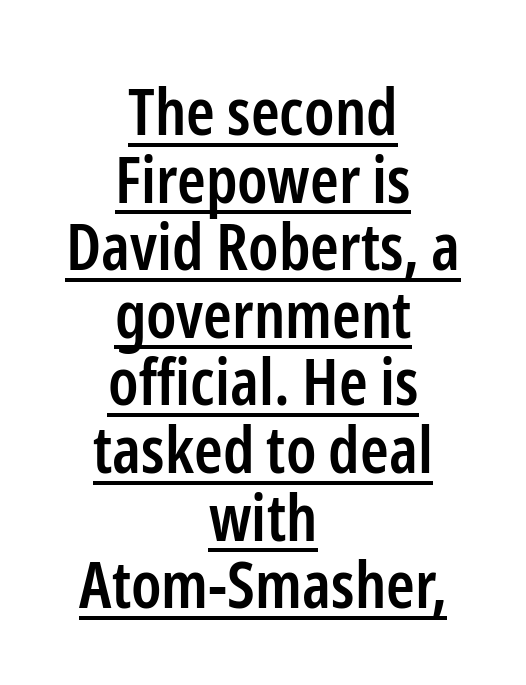
This rendering employs a face without finishing strokes, i.e., a sans-serif. Quick note: underline on. Slightly chunky letters — semibold, I'd say, not full bold. A typesetter would call this proportional, since set widths differ per character. Both edges are ragged and mirror each other, which tells us the setting is centered. The vertical gap from one line to the next is small.
